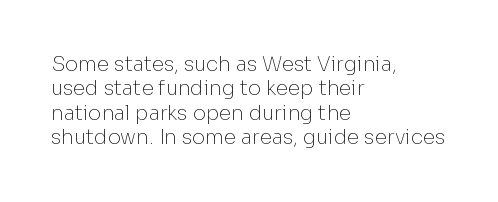
{"italic": "no", "bold": "no", "underline": "no", "align": "left", "line_spacing_ratio": 1.22, "letter_spacing": "normal", "letter_spacing_em": 0.0, "glyph_px": 20}
